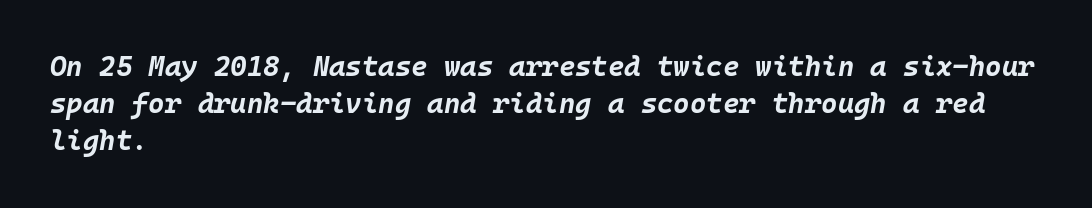
The image shows 28 px bold type, italic (leaning right), monospaced; set left-aligned, normal line spacing (1.33x), normal letter spacing, not underlined; low stroke contrast and a large x-height.
